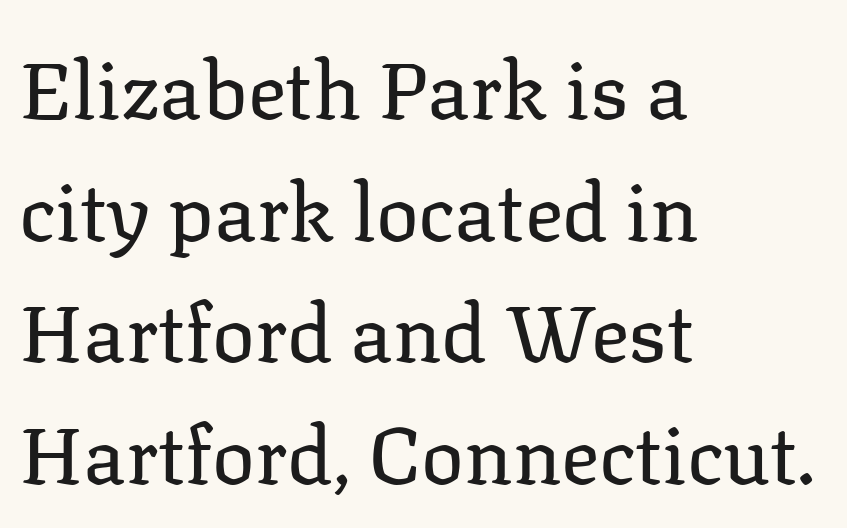
Left-aligned paragraph, ragged on the right. Nobody drew a line under any word here. Letter spacing: default. Weight: in the light-to-regular range.
